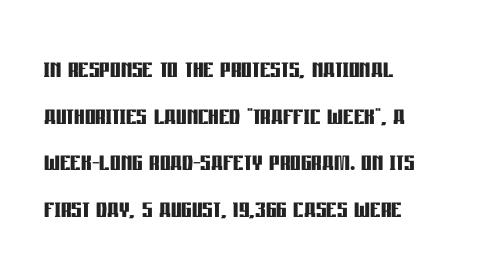
The image shows 33 px semibold, condensed sans-serif type, upright; set left-aligned, normal line spacing (1.41x), normal letter spacing, not underlined; low stroke contrast and a large x-height.
